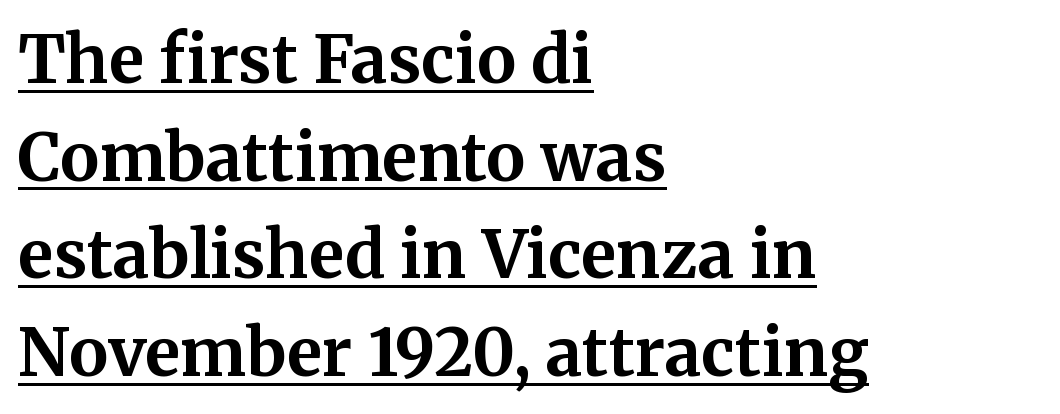
Tall strokes in this sample are plumb rather than angled. Here the glyphs are tracked normally, forming tight word shapes. The lettering is marked with a stroke running underneath it. Vertical spacing — default. The face used here has the dense, thick strokes of a bold. The compositor pushed each line to the left boundary.
